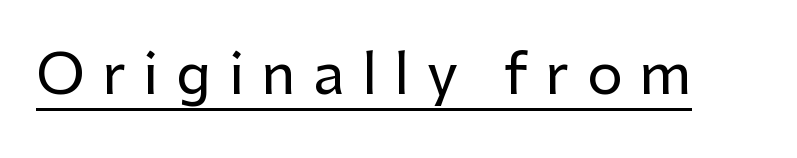
The lettering stays uniformly vertical, giving the passage a roman look. Decoration check: the copy is underlined. I'd call this a sans setting — the letters go barefoot. Looks like regular typesetting: each glyph gets only the width it needs. Caption: expanded tracking, letters set apart.
